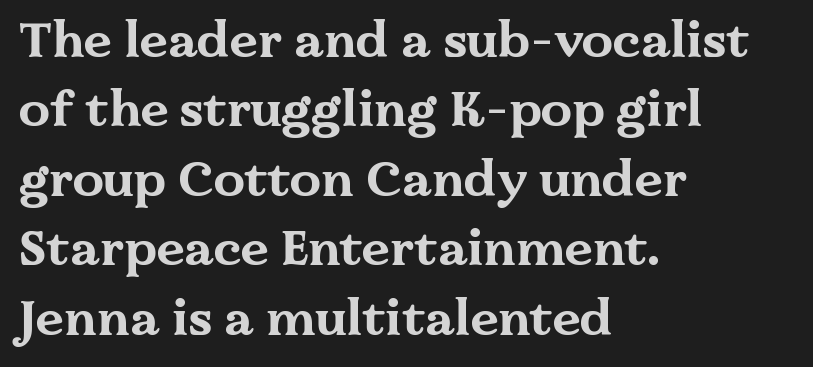
The image shows 50 px bold, wide serif type, upright; set left-aligned, normal line spacing (1.39x), normal letter spacing, not underlined; medium stroke contrast and a medium x-height.
